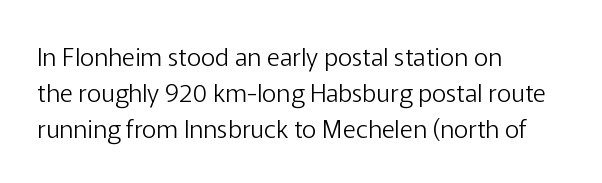
Q: Is the text bold? A: No.
Q: Is the text italic (slanted)? A: No, it is upright.
Q: Is the text underlined? A: No.
Q: How is the paragraph aligned? A: Left-aligned.
Q: Is the spacing between letters normal or unusually wide? A: Normal.
Q: Is the spacing between lines tight, normal or loose? A: Normal.
